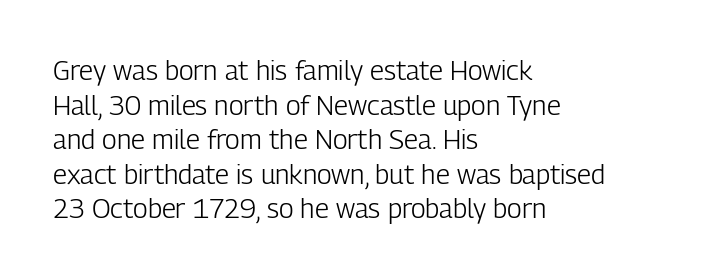
Q: Is the text bold? A: No.
Q: Is the text italic (slanted)? A: No, it is upright.
Q: Is the text underlined? A: No.
Q: How is the paragraph aligned? A: Left-aligned.
Q: Is the spacing between letters normal or unusually wide? A: Normal.
Q: Is the spacing between lines tight, normal or loose? A: Normal.
